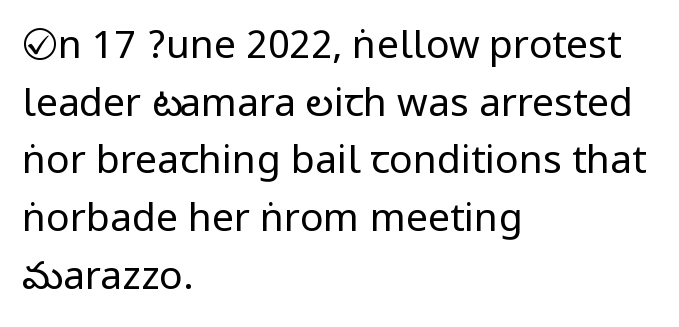
Q: Is the text bold? A: No.
Q: Is the text italic (slanted)? A: No, it is upright.
Q: Is the typeface a serif or a sans-serif typeface? A: Sans-serif.
Q: Is the text underlined? A: No.
Q: How is the paragraph aligned? A: Left-aligned.
Q: Is the spacing between letters normal or unusually wide? A: Normal.
Q: Is the spacing between lines tight, normal or loose? A: Normal.
Q: Width (condensed, normal, or wide)? A: Condensed.
Q: Stroke contrast? A: Low.
